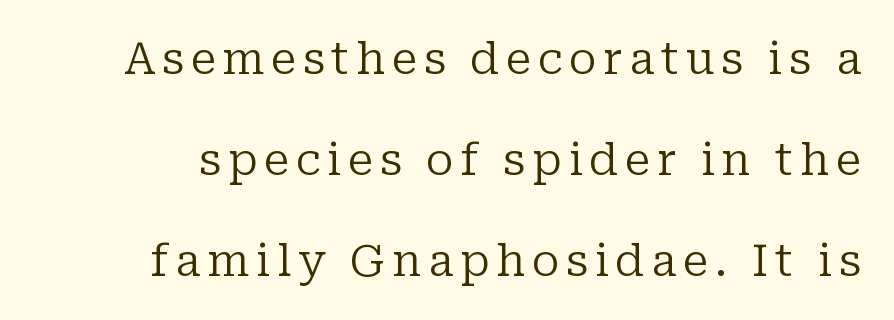
The image shows 44 px regular-weight serif type, upright; set loose line spacing (2.29x), not underlined; low stroke contrast and a medium x-height.
